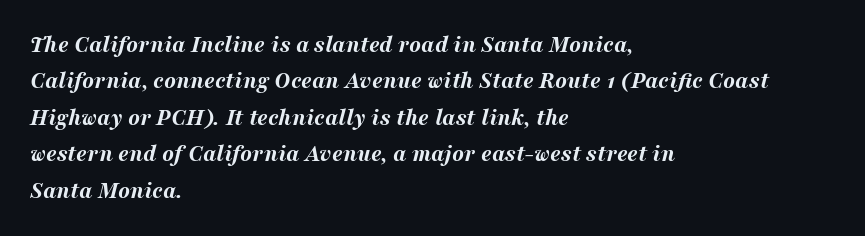
A full-strength bold gives these letters their thick strokes. A typesetter would mark this as italic. Check under the words: just untouched page. The passage is arranged the way most books set body copy — flush left.
